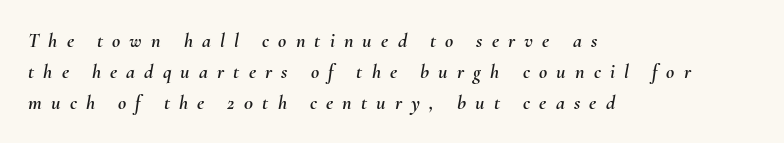
The image shows 20 px text type, italic (leaning right); set left-aligned, normal line spacing (1.55x), unusually wide letter spacing (+0.46 em), not underlined.
